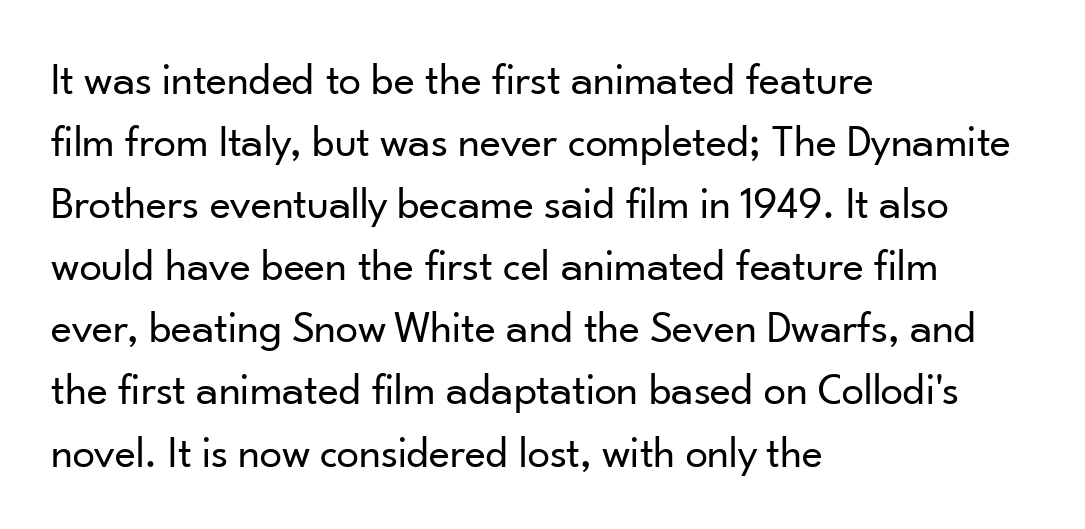
The image shows 45 px regular-weight sans-serif type, upright; set left-aligned, normal line spacing (1.38x), normal letter spacing, not underlined; low stroke contrast and a small x-height.
